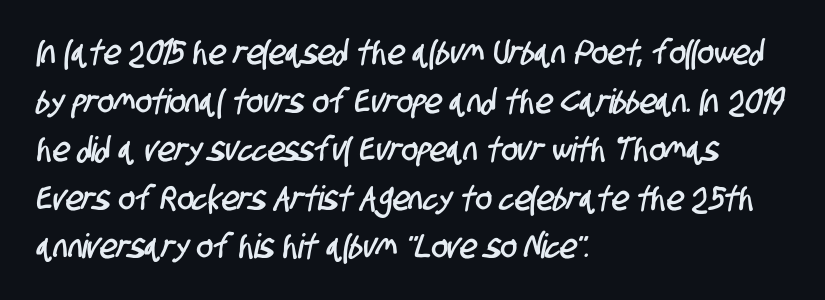
{"serif": "no", "width": "condensed", "stroke_contrast": "low", "x_height": "large", "monospaced": "no", "underline": "no", "align": "left", "line_spacing": "normal", "line_spacing_ratio": 1.43, "letter_spacing": "normal", "letter_spacing_em": 0.0, "glyph_px": 34}
